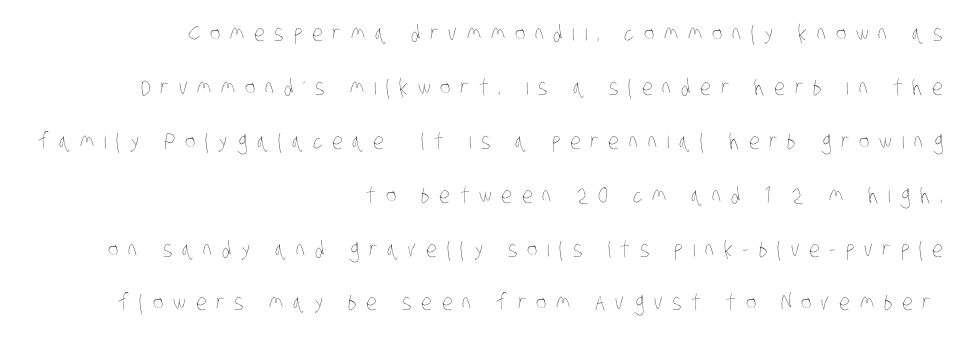
Notice how the passage keeps a crisp vertical edge on the right only. The area under the type is left untouched. Each word looks stretched out because of the extra space between its letters. The typesetting does not lean heavy: it is not bold. Vertically, the passage feels expansive, rows floating well apart.
